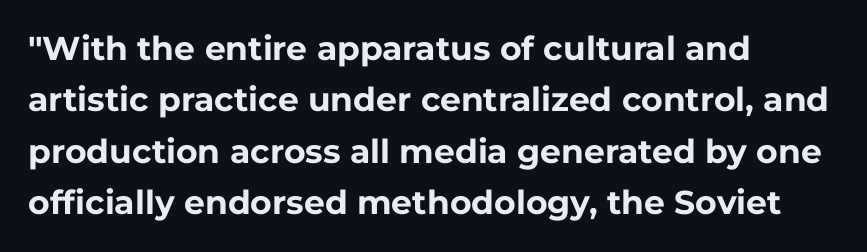
{"serif": "no", "italic": "no", "bold": "yes", "weight": "bold", "width": "normal", "stroke_contrast": "low", "x_height": "medium", "monospaced": "no", "underline": "no", "align": "left", "line_spacing": "normal", "line_spacing_ratio": 1.56, "letter_spacing": "normal", "letter_spacing_em": 0.0, "glyph_px": 33}
